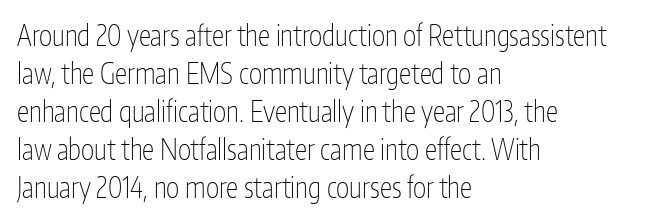
Stroke mass is kept to a normal reading level or below. The rendering shows plain stroke endings on the letterforms — a sans-serif design. Looks like regular typesetting: each glyph gets only the width it needs. Every row of glyphs begins at an identical x-position on the left. Students, note that the glyphs here touch the page at normal intervals. A typesetter would call this leading conventional body-copy spacing.
